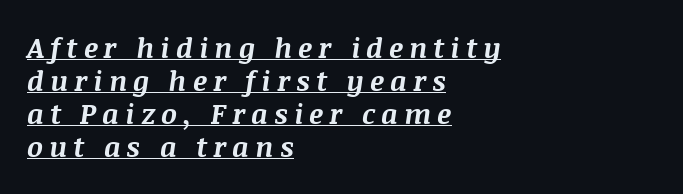
The image shows 28 px bold type, italic (leaning right); set left-aligned, line spacing 1.18x, unusually wide letter spacing (+0.21 em), underlined; medium stroke contrast and a large x-height.
